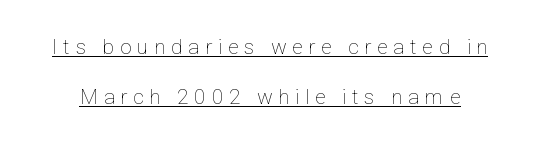
The image shows 21 px text type, upright; set loose line spacing (2.39x), unusually wide letter spacing (+0.27 em), underlined.
